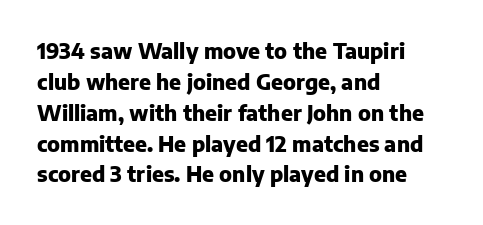
Posture: vertical. A classic flush-left, rag-right setting is used for this passage. Horizontal bands of white between lines are of average thickness. Each word holds together tightly as a unit, with standard inter-letter gaps. The font is running at its bold setting.
